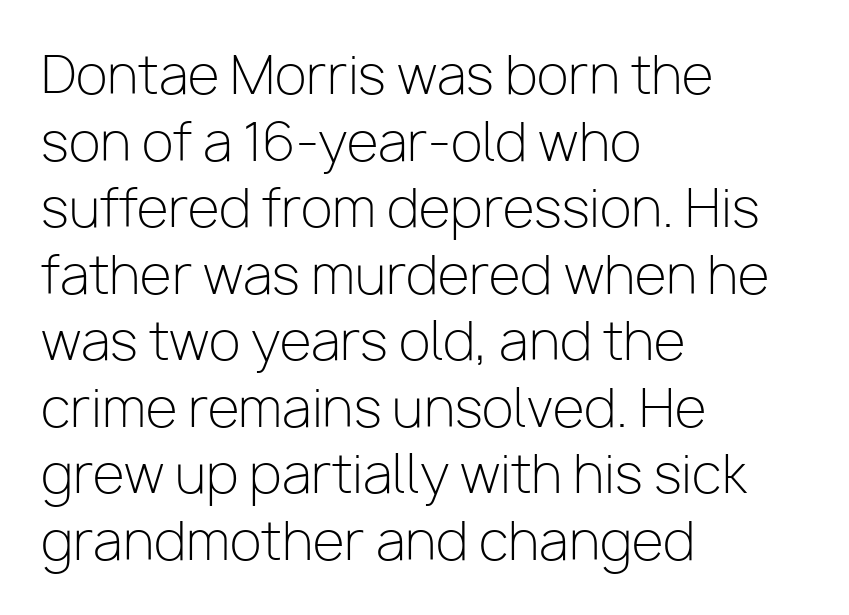
The image shows 52 px light sans-serif type, upright; set left-aligned, normal line spacing (1.28x), normal letter spacing, not underlined; low stroke contrast and a medium x-height.
